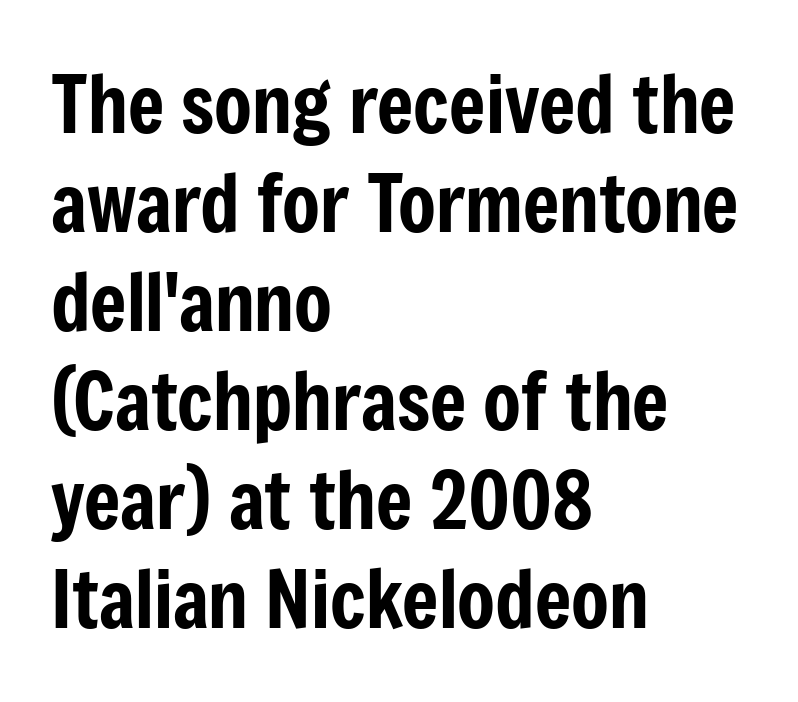
{"serif": "no", "italic": "no", "width": "condensed", "stroke_contrast": "low", "x_height": "medium", "monospaced": "no", "underline": "no", "align": "left", "line_spacing": "normal", "line_spacing_ratio": 1.27, "letter_spacing": "normal", "letter_spacing_em": 0.0, "glyph_px": 78}
